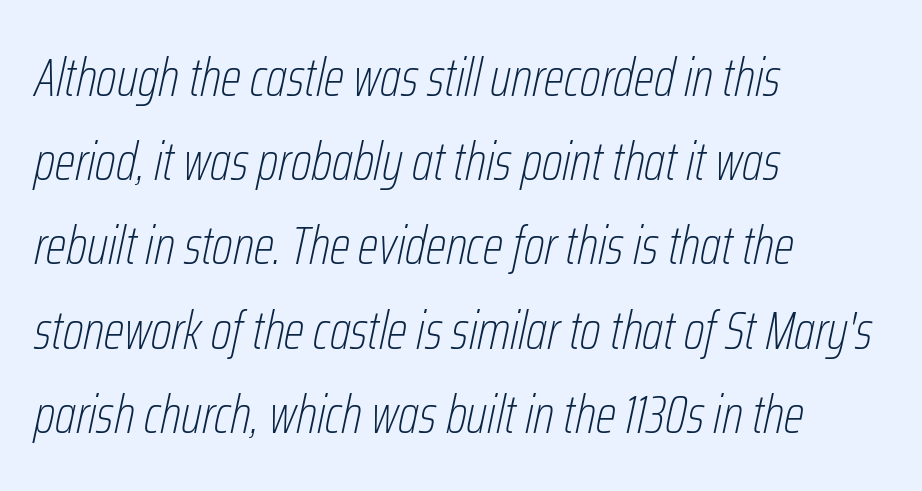
This sample uses an oblique cut, with every glyph tilted off the vertical. In terms of leading, this rendering sits right in the middle. Do the characters align in a grid? No, the font is proportional. In terms of letterspacing, this is plain default setting. This sample is left-justified, so line endings fall wherever the words run out.
